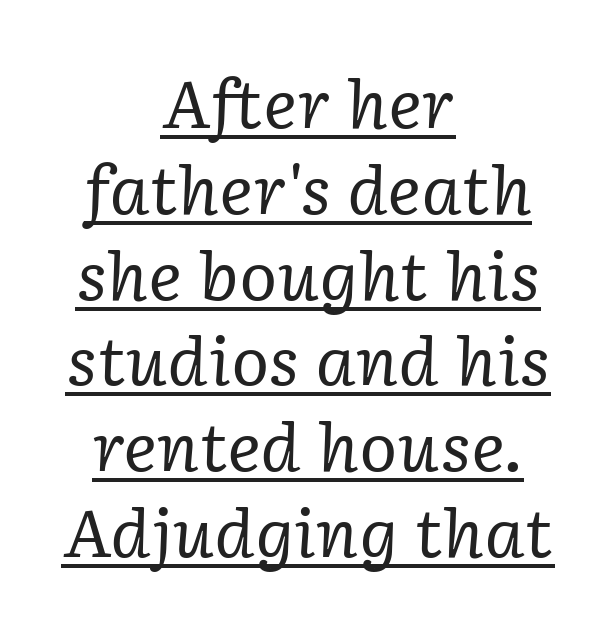
The image shows 65 px regular-weight serif type, italic (leaning right); set centered, normal line spacing (1.32x), normal letter spacing, underlined; low stroke contrast and a medium x-height.
